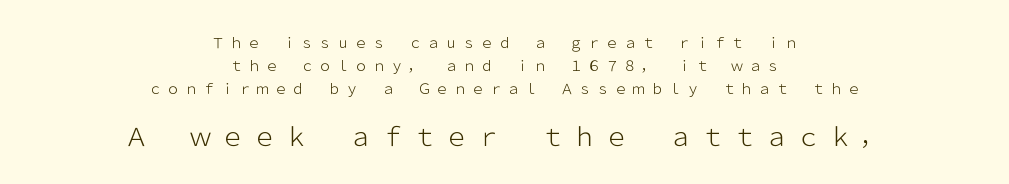
Q: Is the text bold? A: No.
Q: Is the text italic (slanted)? A: No, it is upright.
Q: Is the text underlined? A: No.
Q: How is the paragraph aligned? A: Centered.
Q: Is the spacing between letters normal or unusually wide? A: Unusually wide.
Q: Is the spacing between lines tight, normal or loose? A: Normal.
Q: Which block of text is set in a larger size, the first (top) or the second (bottom)? A: The second (bottom) one.
